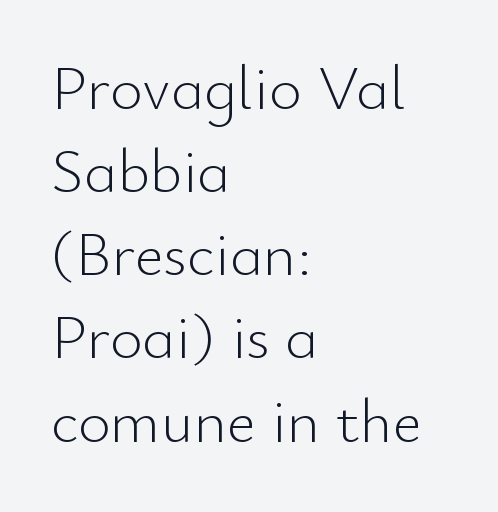
{"serif": "no", "italic": "no", "bold": "no", "weight": "light", "width": "normal", "stroke_contrast": "low", "x_height": "small", "monospaced": "no", "underline": "no", "align": "left", "line_spacing": "normal", "line_spacing_ratio": 1.32, "letter_spacing": "normal", "letter_spacing_em": 0.0, "glyph_px": 63}
